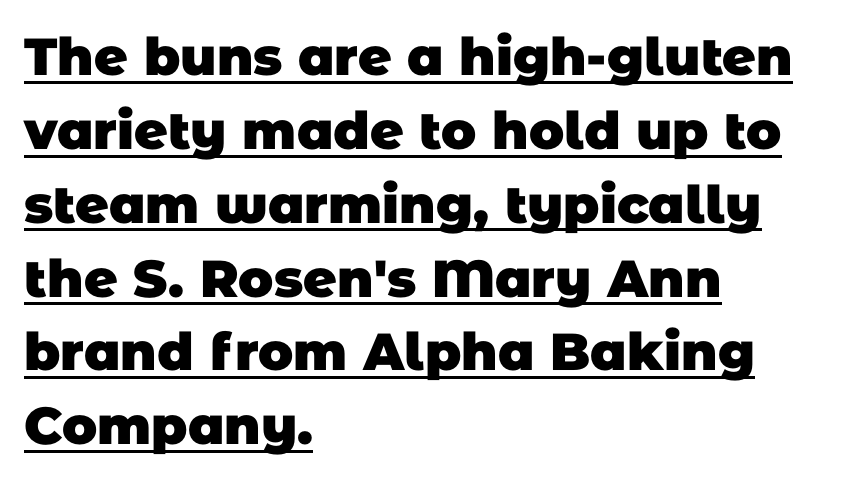
{"serif": "no", "bold": "yes", "weight": "heavy", "width": "normal", "stroke_contrast": "low", "x_height": "large", "monospaced": "no", "underline": "yes", "align": "left", "line_spacing": "normal", "line_spacing_ratio": 1.42, "letter_spacing": "normal", "letter_spacing_em": 0.0, "glyph_px": 52}
